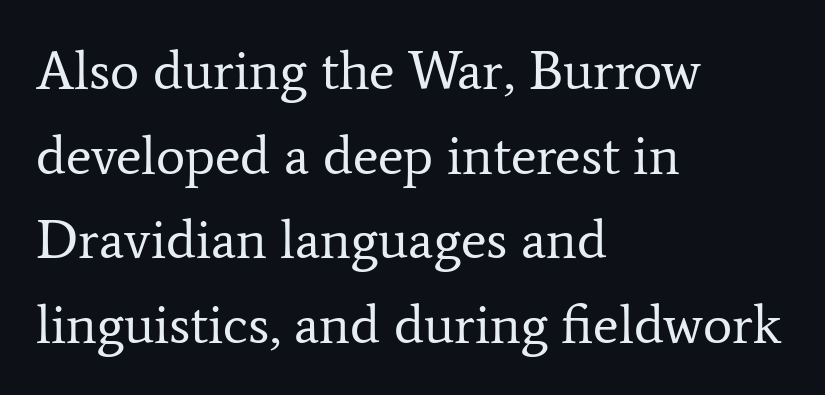
{"serif": "yes", "italic": "no", "bold": "no", "weight": "regular", "width": "normal", "stroke_contrast": "low", "x_height": "medium", "monospaced": "no", "underline": "no", "align": "left", "line_spacing": "normal", "line_spacing_ratio": 1.54, "letter_spacing": "normal", "letter_spacing_em": 0.0, "glyph_px": 55}
